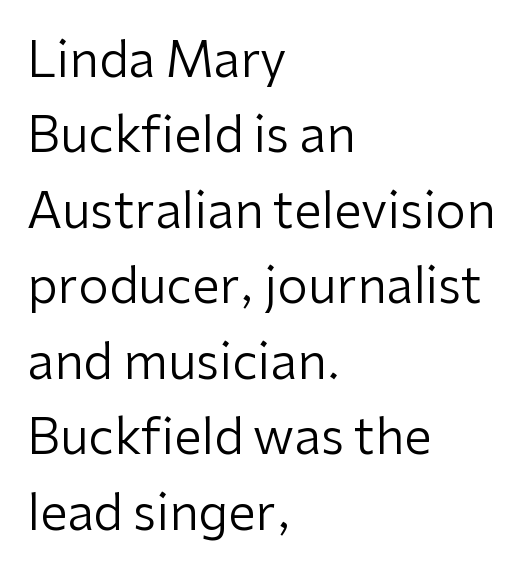
Weight class: somewhere from thin through regular. Each word holds together tightly as a unit, with standard inter-letter gaps. Note the varied advance widths — an 'i' is clearly narrower than an 'm'. Nobody drew a line under any word here. The space between consecutive lines is moderate. Left-aligned paragraph, ragged on the right.
